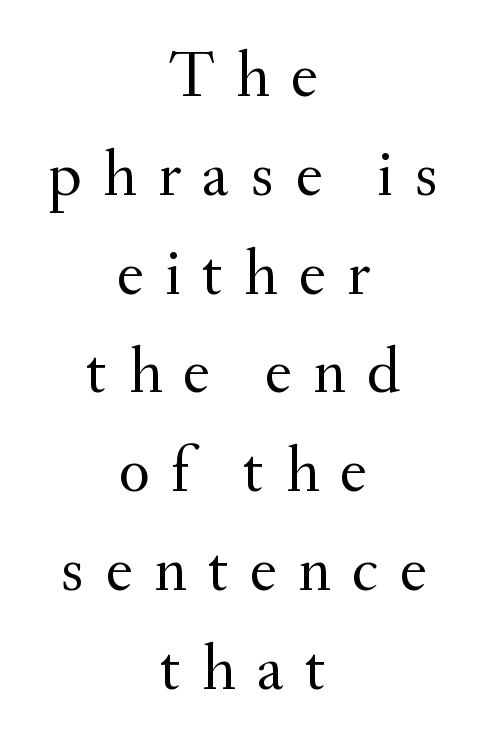
This block has exactly the height ordinary leading produces. The horizontal fit of the characters is loose and conspicuously gappy. This rendering uses center alignment, leaving both contours irregular but symmetric. Is this a fixed-width face? No — the glyphs have proportional, varying widths.
